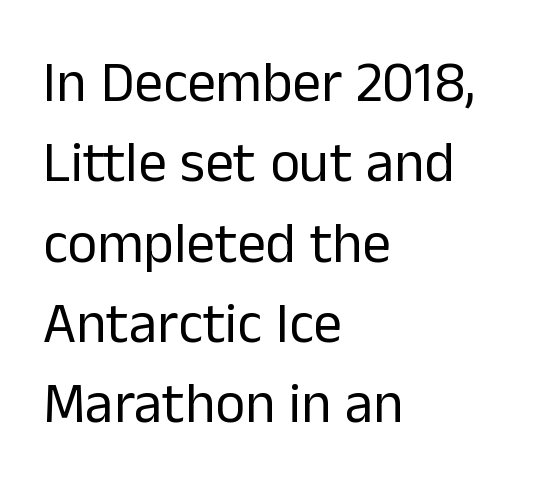
These lines stack with their left ends in a neat column. Look at the tracking — it's just the regular setting, nothing added. This sample has the flowing, uneven cadence of proportional lettering. A light-to-regular cut is what we see here.
